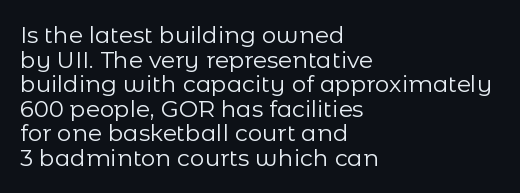
Q: Is the text bold? A: No.
Q: Is the text italic (slanted)? A: No, it is upright.
Q: Is the text underlined? A: No.
Q: How is the paragraph aligned? A: Left-aligned.
Q: Is the spacing between letters normal or unusually wide? A: Normal.
Q: Is the spacing between lines tight, normal or loose? A: Tight.
